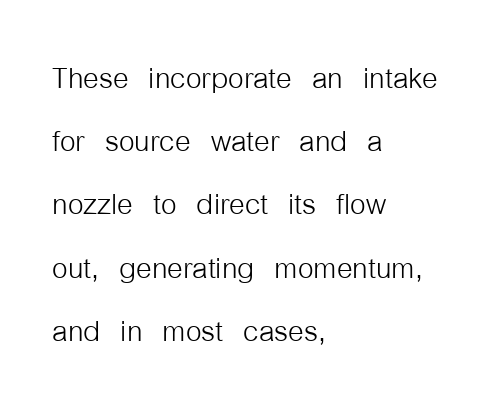
Q: Is the text bold? A: No.
Q: Is the text italic (slanted)? A: No, it is upright.
Q: Is the typeface a serif or a sans-serif typeface? A: Sans-serif.
Q: Is the text underlined? A: No.
Q: How is the paragraph aligned? A: Left-aligned.
Q: Is the spacing between letters normal or unusually wide? A: Normal.
Q: Is the spacing between lines tight, normal or loose? A: Normal.
Q: Width (condensed, normal, or wide)? A: Condensed.
Q: Stroke contrast? A: Low.
Q: x-height? A: Medium.
Q: Monospaced? A: No.
